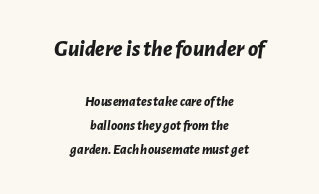
The image shows 23 px bold type, italic (leaning right); set centered, normal line spacing (1.69x), normal letter spacing, not underlined; the first (top) block is 1.64x larger.
